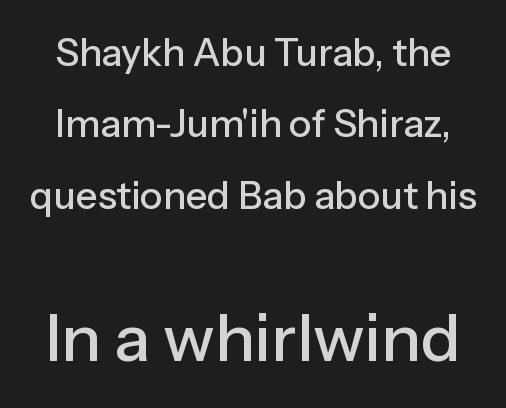
The image shows 66 px sans-serif type, upright; set line spacing 1.88x, normal letter spacing, not underlined; the second (bottom) block is 1.74x larger; low stroke contrast and a medium x-height.
